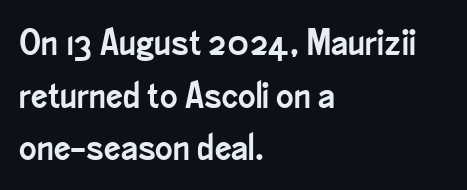
{"serif": "no", "italic": "no", "width": "condensed", "stroke_contrast": "low", "x_height": "small", "monospaced": "no", "underline": "no", "align": "left", "line_spacing": "normal", "line_spacing_ratio": 1.42, "letter_spacing": "normal", "letter_spacing_em": 0.0, "glyph_px": 37}
